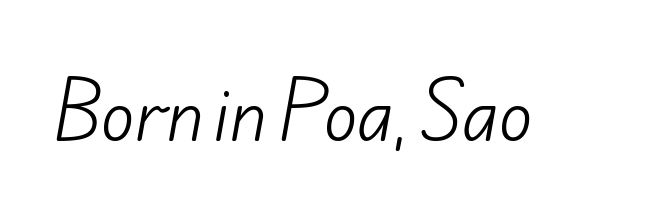
Q: Is the text bold? A: No.
Q: Is the typeface a serif or a sans-serif typeface? A: Sans-serif.
Q: Is the text underlined? A: No.
Q: Is the spacing between letters normal or unusually wide? A: Normal.
Q: Width (condensed, normal, or wide)? A: Normal.
Q: Stroke contrast? A: Low.
Q: x-height? A: Small.
Q: Monospaced? A: No.
